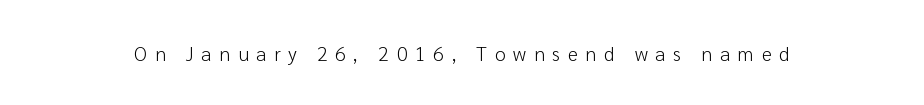
{"italic": "no", "bold": "no", "underline": "no", "letter_spacing": "wide", "letter_spacing_em": 0.38, "glyph_px": 20}
